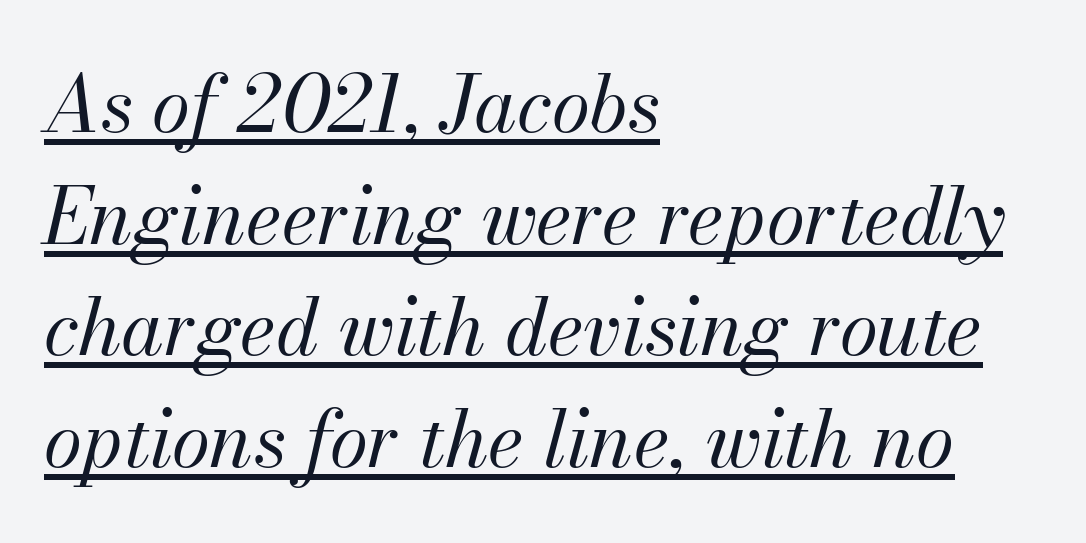
Q: Is the text bold? A: No.
Q: Is the text italic (slanted)? A: Yes, it leans right by about 13 degrees.
Q: Is the text underlined? A: Yes.
Q: How is the paragraph aligned? A: Left-aligned.
Q: Is the spacing between letters normal or unusually wide? A: Normal.
Q: Is the spacing between lines tight, normal or loose? A: Normal.
Q: Width (condensed, normal, or wide)? A: Normal.
Q: Stroke contrast? A: Medium.
Q: x-height? A: Small.
Q: Monospaced? A: No.
